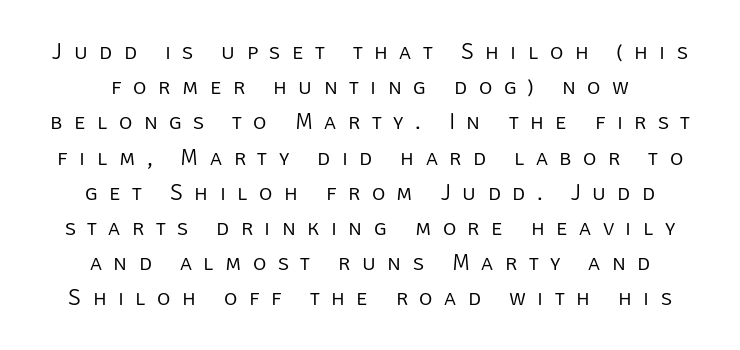
Q: Is the text bold? A: No.
Q: Is the text italic (slanted)? A: No, it is upright.
Q: Is the text underlined? A: No.
Q: How is the paragraph aligned? A: Centered.
Q: Is the spacing between letters normal or unusually wide? A: Unusually wide.
Q: Is the spacing between lines tight, normal or loose? A: Normal.
